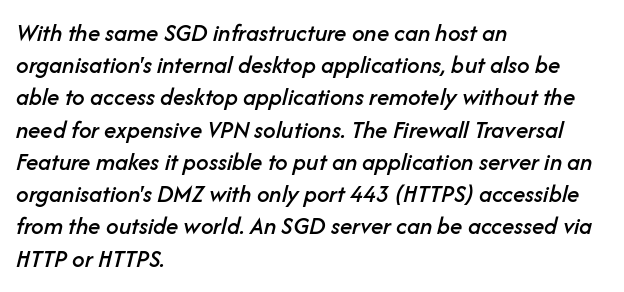
The image shows 25 px text type, italic (leaning right); set left-aligned, normal line spacing (1.29x), normal letter spacing, not underlined.
